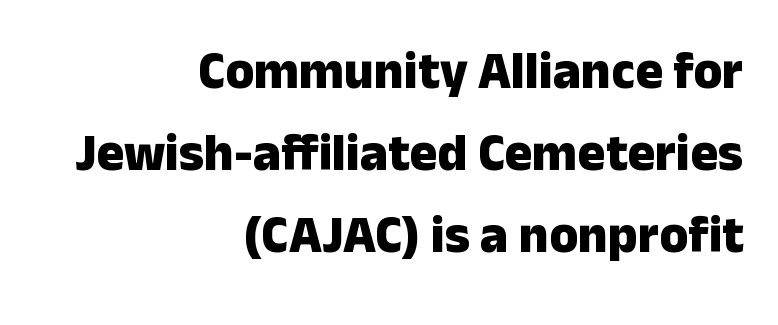
The image shows 52 px heavy sans-serif type, upright; set right-aligned, normal line spacing (1.58x), normal letter spacing, not underlined; low stroke contrast and a medium x-height.
